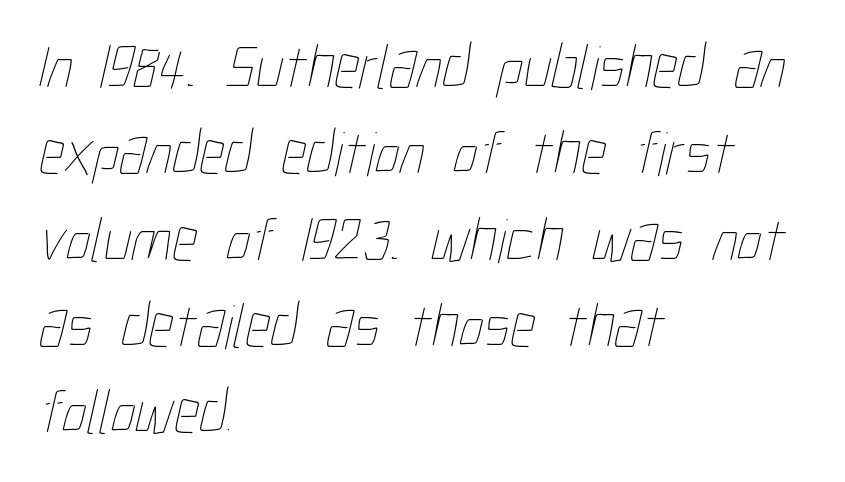
Q: Is the text bold? A: No.
Q: Is the text underlined? A: No.
Q: How is the paragraph aligned? A: Left-aligned.
Q: Is the spacing between letters normal or unusually wide? A: Normal.
Q: Is the spacing between lines tight, normal or loose? A: Normal.
Q: Width (condensed, normal, or wide)? A: Condensed.
Q: Stroke contrast? A: Low.
Q: x-height? A: Medium.
Q: Monospaced? A: No.
